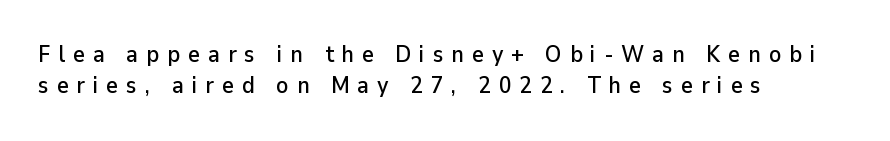
The words here are not underlined. The typography opts for an upright posture over an oblique one. This rendering uses left alignment, leaving the right contour irregular. Letter spacing: wide. The line-height multiplier appears to be the usual default.
